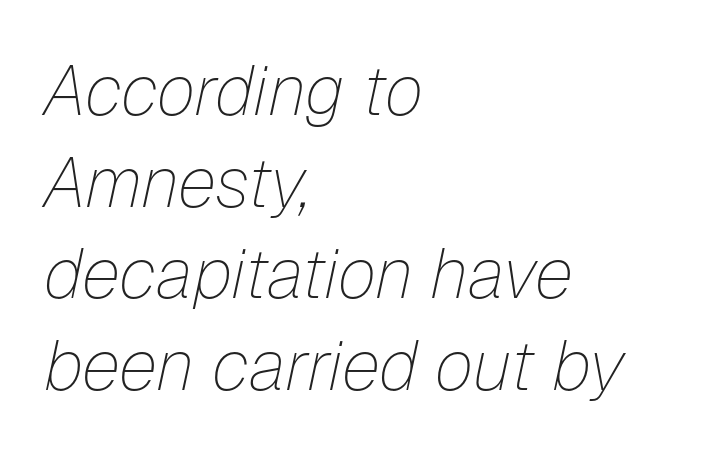
{"italic": "yes", "lean": "right", "slant_degrees": 12, "bold": "no", "weight": "thin", "width": "normal", "stroke_contrast": "low", "x_height": "medium", "monospaced": "no", "underline": "no", "align": "left", "line_spacing": "normal", "line_spacing_ratio": 1.31, "letter_spacing": "normal", "letter_spacing_em": 0.0, "glyph_px": 70}
